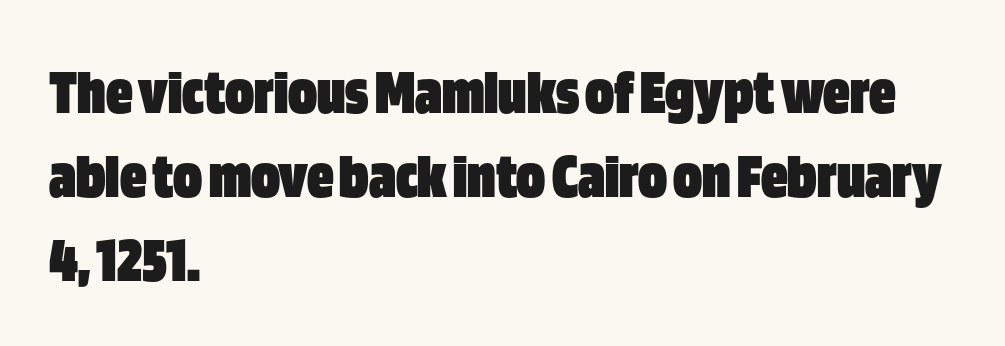
The image shows 66 px heavy, condensed sans-serif type, upright; set left-aligned, normal line spacing (1.27x), normal letter spacing, not underlined; low stroke contrast and a large x-height.
